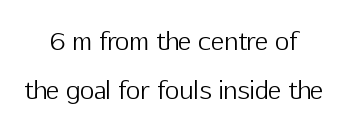
Q: Is the text bold? A: No.
Q: Is the text italic (slanted)? A: No, it is upright.
Q: Is the text underlined? A: No.
Q: How is the paragraph aligned? A: Centered.
Q: Is the spacing between letters normal or unusually wide? A: Normal.
Q: Is the spacing between lines tight, normal or loose? A: Loose.
